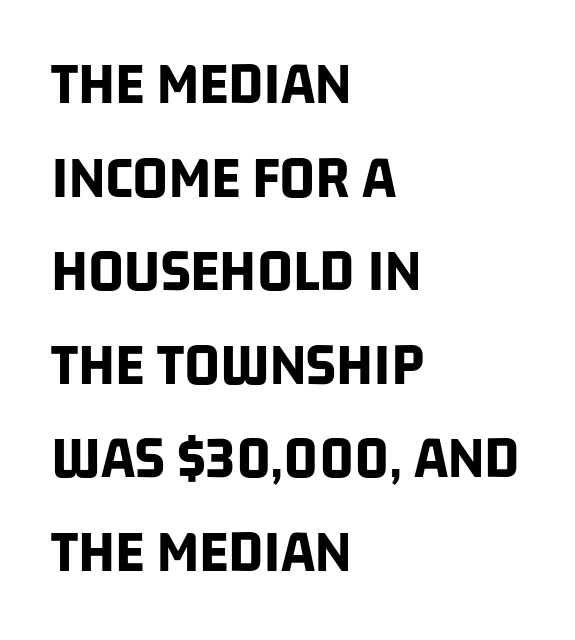
{"serif": "no", "bold": "yes", "weight": "bold", "width": "condensed", "stroke_contrast": "low", "x_height": "large", "monospaced": "no", "underline": "no", "align": "left", "line_spacing": "normal", "line_spacing_ratio": 1.51, "letter_spacing": "normal", "letter_spacing_em": 0.0, "glyph_px": 62}
